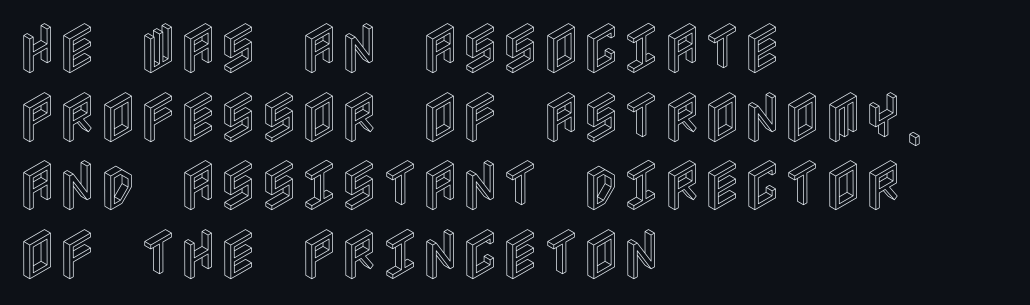
Q: Is the text italic (slanted)? A: No, it is upright.
Q: Is the text underlined? A: No.
Q: How is the paragraph aligned? A: Left-aligned.
Q: Is the spacing between letters normal or unusually wide? A: Normal.
Q: Is the spacing between lines tight, normal or loose? A: Normal.
Q: Width (condensed, normal, or wide)? A: Condensed.
Q: x-height? A: Large.
